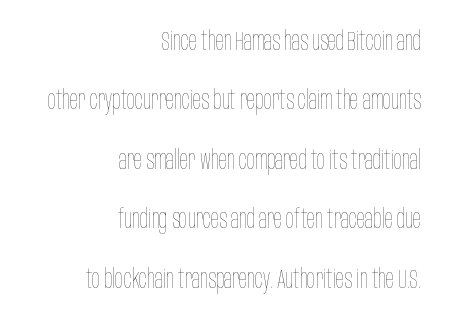
The image shows 27 px text type, upright; set right-aligned, loose line spacing (2.2x), normal letter spacing, not underlined.
